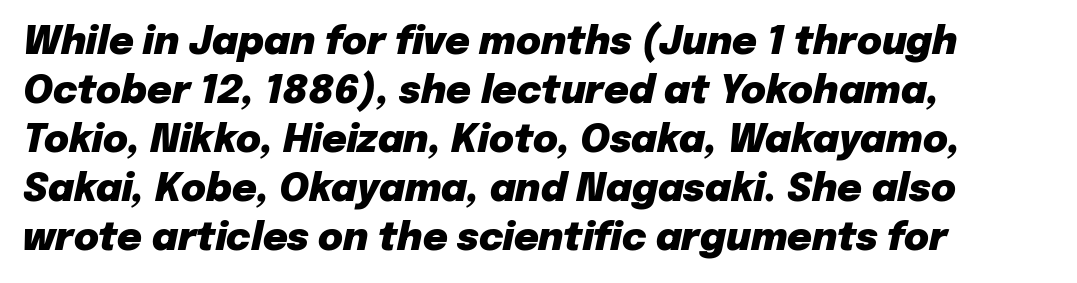
Q: Is the text bold? A: Yes.
Q: Is the text italic (slanted)? A: Yes, it leans right by about 12 degrees.
Q: Is the text underlined? A: No.
Q: How is the paragraph aligned? A: Left-aligned.
Q: Is the spacing between letters normal or unusually wide? A: Normal.
Q: Is the spacing between lines tight, normal or loose? A: Normal.
Q: Width (condensed, normal, or wide)? A: Normal.
Q: Stroke contrast? A: Low.
Q: x-height? A: Medium.
Q: Monospaced? A: No.
